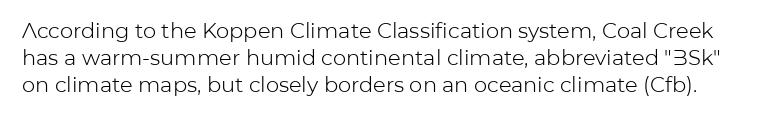
{"italic": "no", "bold": "no", "underline": "no", "line_spacing": "normal", "line_spacing_ratio": 1.29, "letter_spacing": "normal", "letter_spacing_em": 0.0, "glyph_px": 21}
